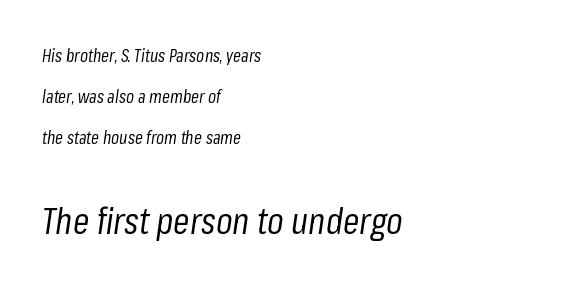
Characters are canted at an angle relative to the baseline's perpendicular. These lines keep a tight, regular rhythm from letter to letter. Is the stroke heavy? The answer is a plain regular-or-lighter. Students, observe: this is what heavily led, spacious text looks like.
